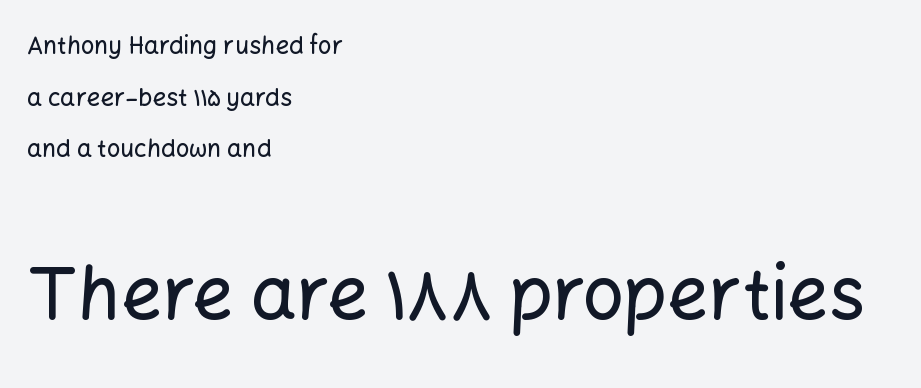
Q: Is the text italic (slanted)? A: No, it is upright.
Q: Is the typeface a serif or a sans-serif typeface? A: Sans-serif.
Q: Is the text underlined? A: No.
Q: How is the paragraph aligned? A: Left-aligned.
Q: Is the spacing between letters normal or unusually wide? A: Normal.
Q: Is the spacing between lines tight, normal or loose? A: Loose.
Q: Which block of text is set in a larger size, the first (top) or the second (bottom)? A: The second (bottom) one.
Q: Width (condensed, normal, or wide)? A: Normal.
Q: Stroke contrast? A: Low.
Q: x-height? A: Medium.
Q: Monospaced? A: No.
